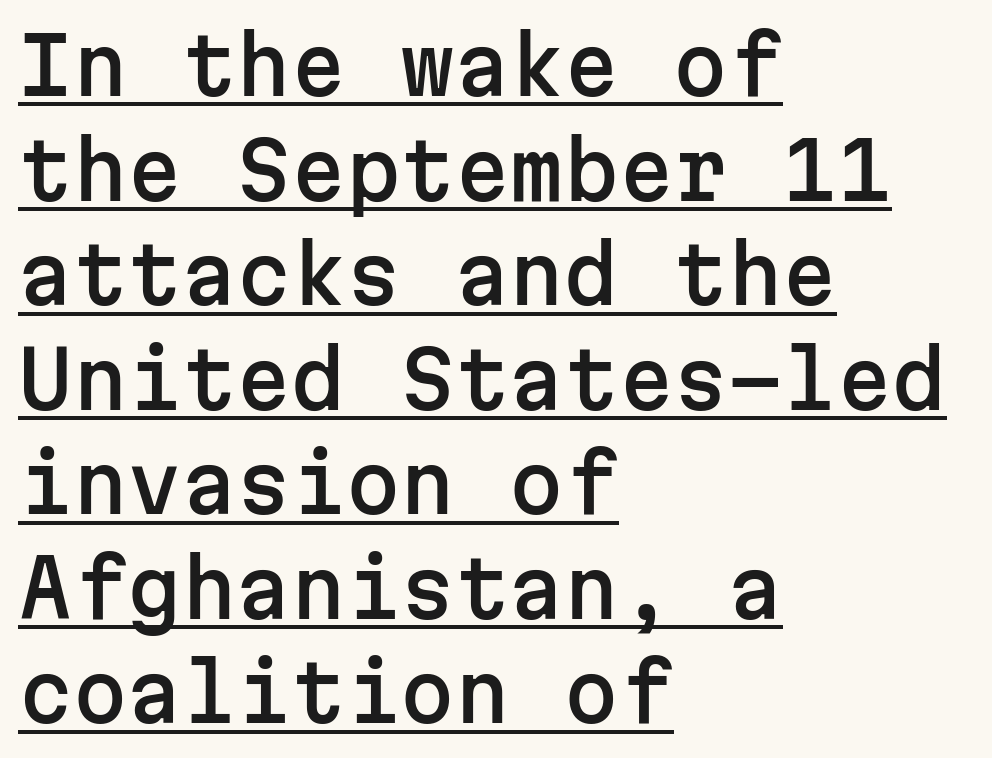
The image shows 78 px sans-serif type, upright, monospaced; set left-aligned, normal line spacing (1.34x), normal letter spacing, underlined; low stroke contrast and a medium x-height.
